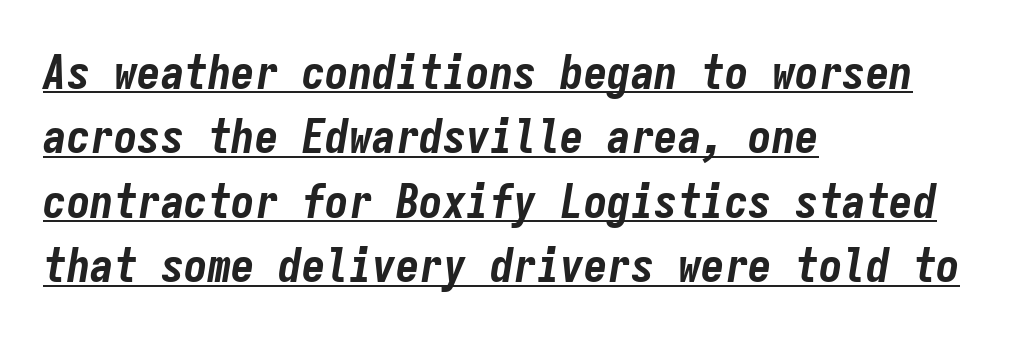
{"italic": "yes", "lean": "right", "slant_degrees": 9, "bold": "yes", "weight": "bold", "width": "condensed", "stroke_contrast": "low", "x_height": "medium", "monospaced": "yes", "underline": "yes", "align": "left", "line_spacing": "normal", "line_spacing_ratio": 1.37, "letter_spacing": "normal", "letter_spacing_em": 0.0, "glyph_px": 47}
